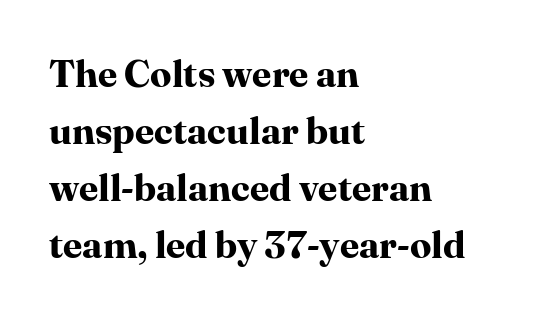
The space beneath each line is pristine and unruled. This is heavy type, rendered in bold. Caption: standard tracking, unaltered. The face used here is proportionally spaced, like ordinary book or web type. Yep, those are serifs on the letters. Leading matches the norm, producing a regular column.
